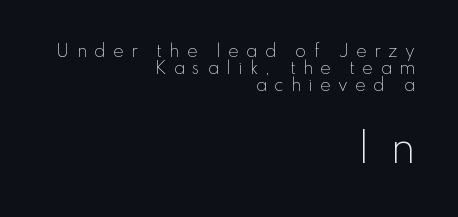
The image shows 41 px light sans-serif type, upright; set right-aligned, tight line spacing (1.06x), unusually wide letter spacing (+0.46 em), not underlined; the second (bottom) block is 2.56x larger; low stroke contrast and a small x-height.
